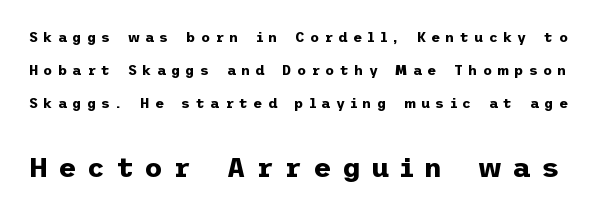
The image shows 28 px bold sans-serif type, upright; set loose line spacing (2.37x), unusually wide letter spacing (+0.38 em), not underlined; the second (bottom) block is 2.0x larger; low stroke contrast and a medium x-height.
